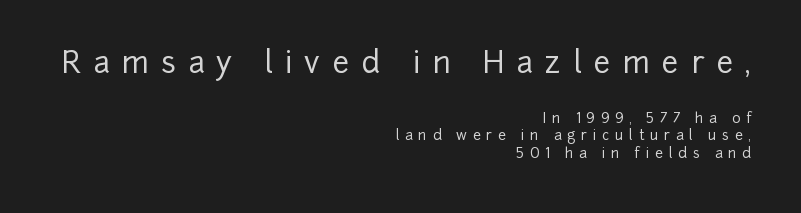
{"serif": "no", "italic": "no", "width": "normal", "stroke_contrast": "low", "x_height": "medium", "monospaced": "no", "underline": "no", "align": "right", "line_spacing": "normal", "line_spacing_ratio": 1.26, "letter_spacing": "wide", "letter_spacing_em": 0.4, "larger_block": "first", "size_ratio": 2.14, "glyph_px": 30}
